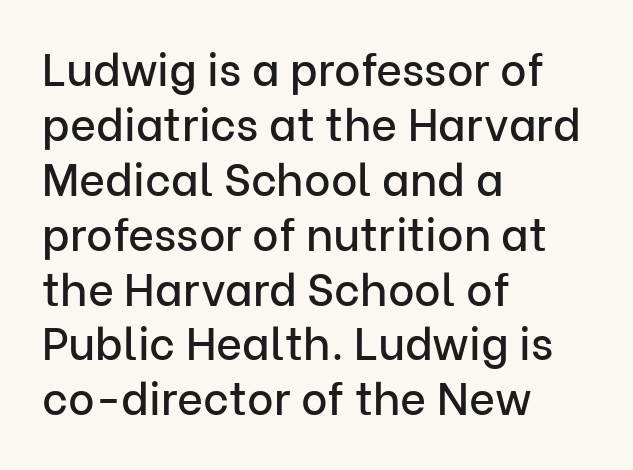
{"serif": "no", "italic": "no", "width": "normal", "stroke_contrast": "low", "x_height": "medium", "monospaced": "no", "underline": "no", "align": "left", "line_spacing_ratio": 1.22, "letter_spacing": "normal", "letter_spacing_em": 0.0, "glyph_px": 45}
